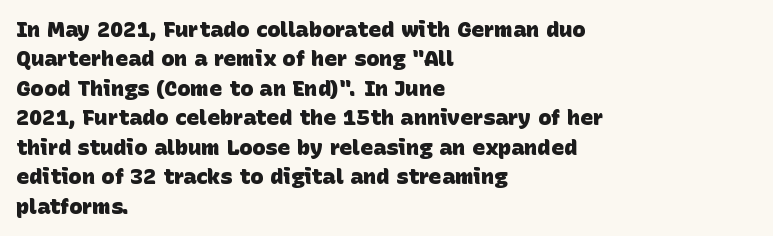
The image shows 22 px bold type; set left-aligned, normal line spacing (1.34x), normal letter spacing, not underlined.
